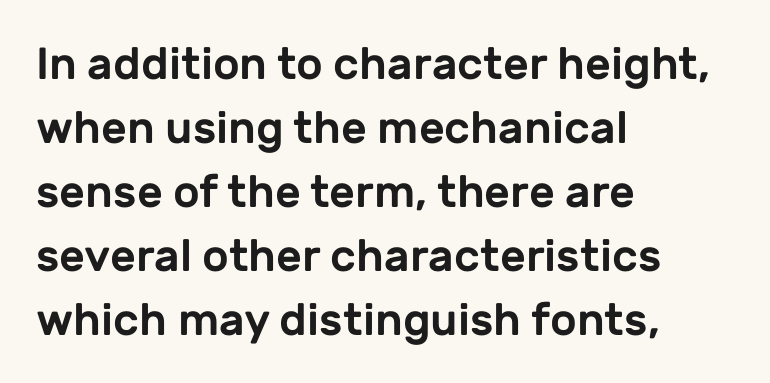
{"serif": "no", "italic": "no", "width": "normal", "stroke_contrast": "low", "x_height": "medium", "monospaced": "no", "underline": "no", "align": "left", "line_spacing": "normal", "line_spacing_ratio": 1.42, "letter_spacing": "normal", "letter_spacing_em": 0.0, "glyph_px": 45}
